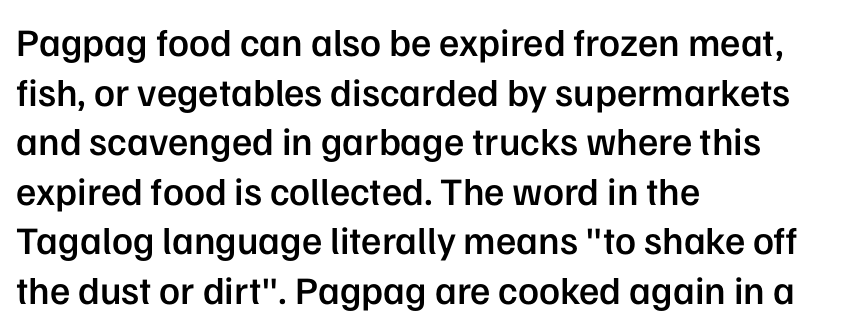
In terms of posture, this sample is upright. Compared with a centered layout, this one pins lines to the left instead. These words are printed semibold, heavier than regular yet not bold. Short note: letters normally spaced. This sample uses a sans-serif face. Descender tails drop into unmarked territory.
